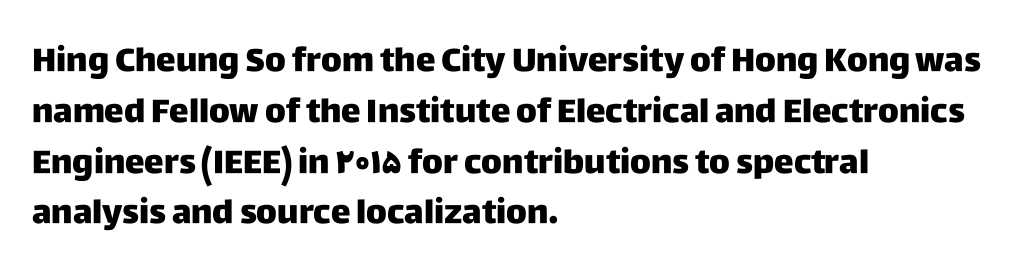
The lettering stays uniformly vertical, giving the passage a roman look. Type style note: lacks serifs. The leading is moderate, giving the passage an even texture. The lines in this sample share a left origin and differ only in where they stop. Check the space under the baseline: it is left empty. Spacing verdict: proportional, widths tailored to each character.
